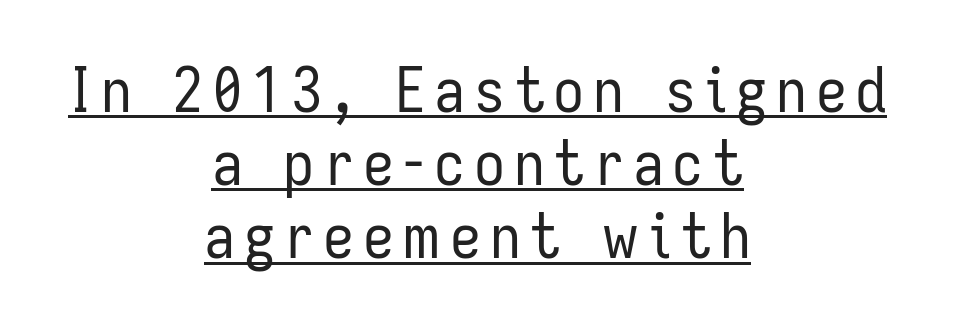
Q: Is the text bold? A: No.
Q: Is the text italic (slanted)? A: No, it is upright.
Q: Is the typeface a serif or a sans-serif typeface? A: Sans-serif.
Q: Is the text underlined? A: Yes.
Q: How is the paragraph aligned? A: Centered.
Q: Width (condensed, normal, or wide)? A: Condensed.
Q: Stroke contrast? A: Low.
Q: x-height? A: Medium.
Q: Monospaced? A: No.
